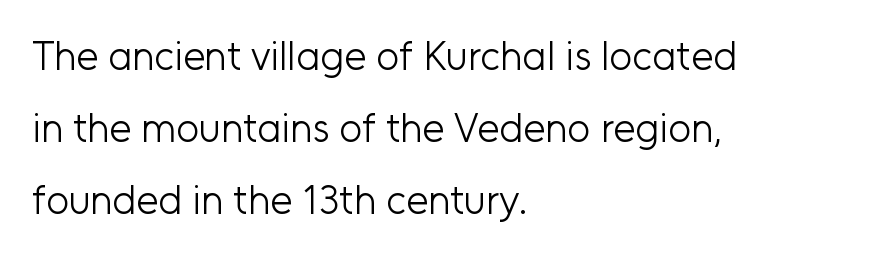
The image shows 40 px light sans-serif type, upright; set left-aligned, line spacing 1.8x, normal letter spacing, not underlined; low stroke contrast and a medium x-height.
